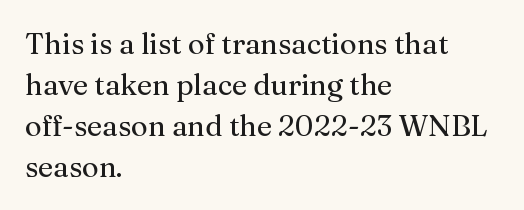
Q: Is the text bold? A: No.
Q: Is the text italic (slanted)? A: No, it is upright.
Q: Is the typeface a serif or a sans-serif typeface? A: Serif.
Q: Is the text underlined? A: No.
Q: How is the paragraph aligned? A: Left-aligned.
Q: Is the spacing between letters normal or unusually wide? A: Normal.
Q: Is the spacing between lines tight, normal or loose? A: Normal.
Q: Width (condensed, normal, or wide)? A: Normal.
Q: Stroke contrast? A: Medium.
Q: x-height? A: Medium.
Q: Monospaced? A: No.
